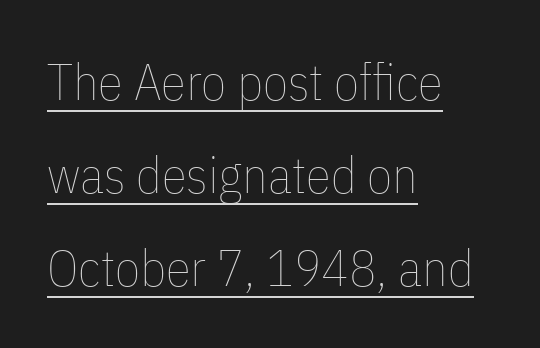
The passage shown is not bold in any degree. Looks like regular typesetting: each glyph gets only the width it needs. The lettering holds an erect, upright posture throughout. Each line of the rendering has a horizontal stroke beneath the glyphs. This sample uses plain, unmodified letter spacing.
